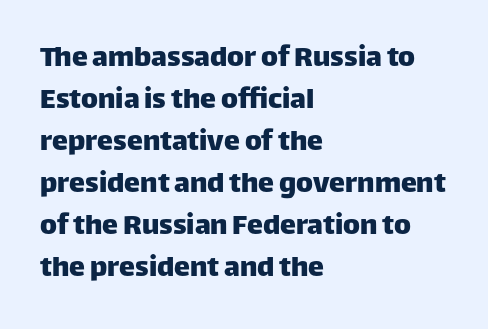
Q: Is the text italic (slanted)? A: No, it is upright.
Q: Is the typeface a serif or a sans-serif typeface? A: Sans-serif.
Q: Is the text underlined? A: No.
Q: How is the paragraph aligned? A: Left-aligned.
Q: Is the spacing between letters normal or unusually wide? A: Normal.
Q: Is the spacing between lines tight, normal or loose? A: Normal.
Q: Width (condensed, normal, or wide)? A: Normal.
Q: Stroke contrast? A: Low.
Q: x-height? A: Large.
Q: Monospaced? A: No.
